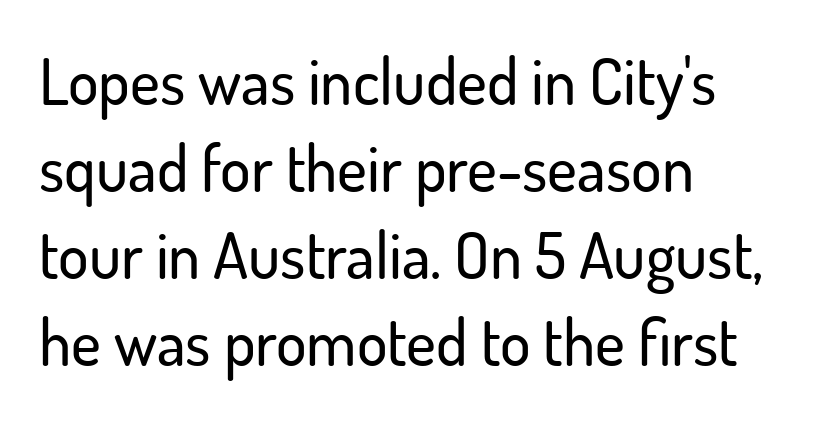
Q: Is the text italic (slanted)? A: No, it is upright.
Q: Is the typeface a serif or a sans-serif typeface? A: Sans-serif.
Q: Is the text underlined? A: No.
Q: How is the paragraph aligned? A: Left-aligned.
Q: Is the spacing between letters normal or unusually wide? A: Normal.
Q: Is the spacing between lines tight, normal or loose? A: Normal.
Q: Width (condensed, normal, or wide)? A: Normal.
Q: Stroke contrast? A: Low.
Q: x-height? A: Small.
Q: Monospaced? A: No.
